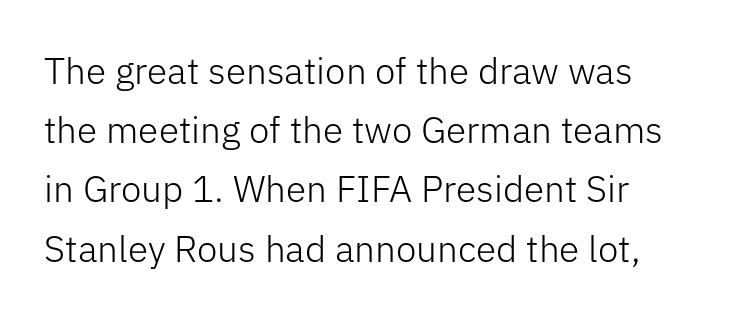
Nothing unusual about the tracking: characters are spaced as the font intends. A typesetter would call this proportional, since set widths differ per character. Interline gaps are of average width in this sample. The baseline area is clear. Italic: no, the glyphs are upright roman.
